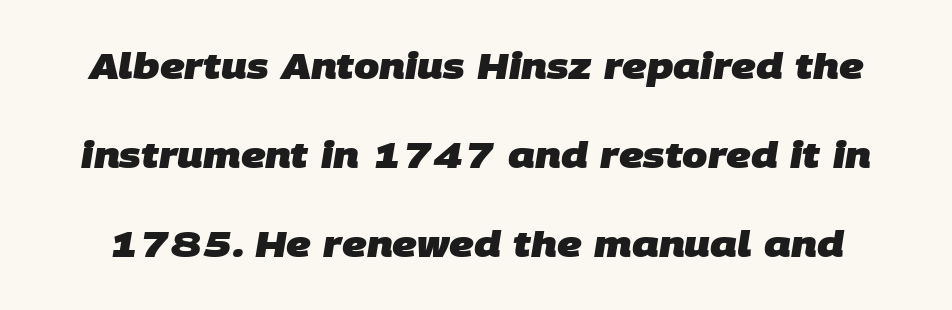
{"serif": "no", "bold": "yes", "weight": "heavy", "width": "normal", "stroke_contrast": "low", "x_height": "large", "monospaced": "no", "underline": "no", "line_spacing": "loose", "line_spacing_ratio": 2.47, "letter_spacing": "normal", "letter_spacing_em": 0.0, "glyph_px": 36}
